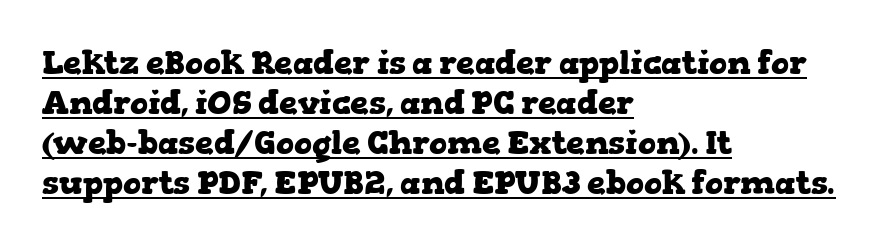
{"serif": "yes", "italic": "no", "bold": "yes", "weight": "heavy", "width": "wide", "stroke_contrast": "low", "x_height": "medium", "monospaced": "no", "underline": "yes", "align": "left", "line_spacing_ratio": 1.21, "letter_spacing": "normal", "letter_spacing_em": 0.0, "glyph_px": 33}
